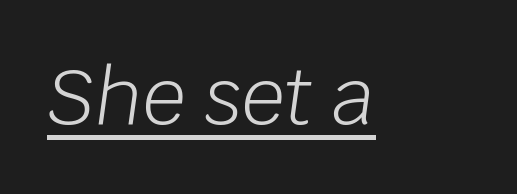
The image shows 76 px light type, italic (leaning right); set normal letter spacing, underlined; low stroke contrast and a large x-height.
